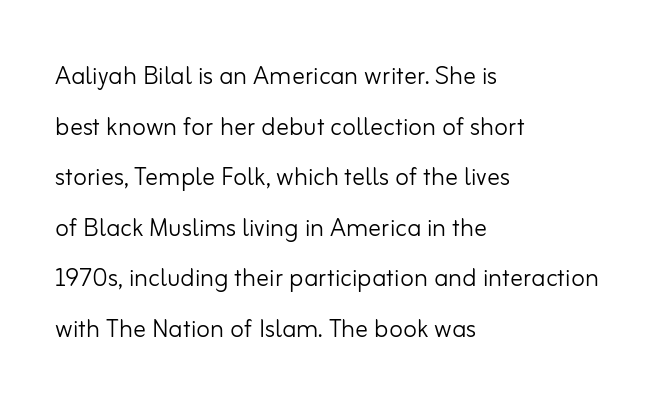
Q: Is the text bold? A: No.
Q: Is the text italic (slanted)? A: No, it is upright.
Q: Is the typeface a serif or a sans-serif typeface? A: Sans-serif.
Q: Is the text underlined? A: No.
Q: How is the paragraph aligned? A: Left-aligned.
Q: Is the spacing between letters normal or unusually wide? A: Normal.
Q: Is the spacing between lines tight, normal or loose? A: Normal.
Q: Width (condensed, normal, or wide)? A: Normal.
Q: Stroke contrast? A: Low.
Q: x-height? A: Small.
Q: Monospaced? A: No.
